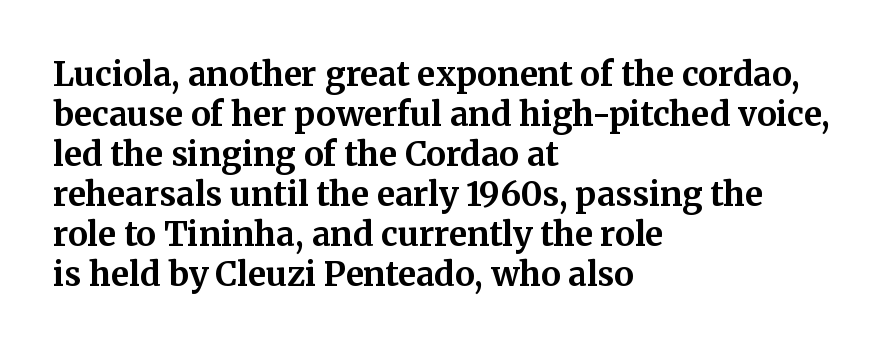
{"serif": "yes", "italic": "no", "bold": "yes", "weight": "bold", "width": "normal", "stroke_contrast": "medium", "x_height": "medium", "monospaced": "no", "underline": "no", "align": "left", "line_spacing_ratio": 1.21, "letter_spacing": "normal", "letter_spacing_em": 0.0, "glyph_px": 33}
